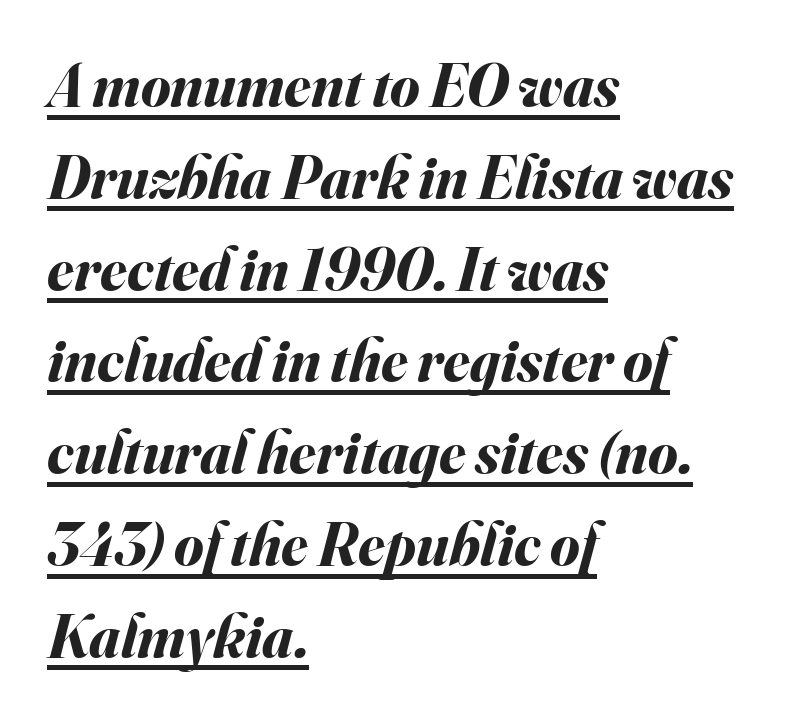
Proportional: the letters do not fall into vertical columns. The words here are underlined. Does the lettering tilt? It does — this is italic. The lines sit at an ordinary, default distance from one another. Nobody touched the tracking dial on this one.
